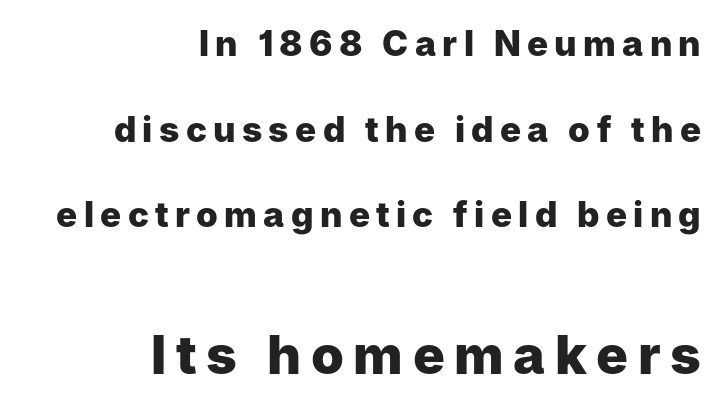
{"serif": "no", "italic": "no", "bold": "yes", "weight": "heavy", "width": "normal", "stroke_contrast": "low", "x_height": "medium", "monospaced": "no", "underline": "no", "align": "right", "line_spacing": "loose", "line_spacing_ratio": 2.45, "larger_block": "second", "size_ratio": 1.51, "glyph_px": 53}
